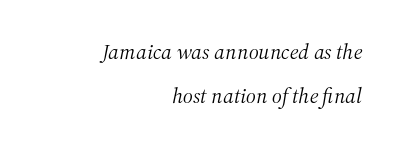
Q: Is the text bold? A: No.
Q: Is the text italic (slanted)? A: Yes, it leans right by about 12 degrees.
Q: Is the text underlined? A: No.
Q: How is the paragraph aligned? A: Right-aligned.
Q: Is the spacing between letters normal or unusually wide? A: Normal.
Q: Is the spacing between lines tight, normal or loose? A: Loose.
